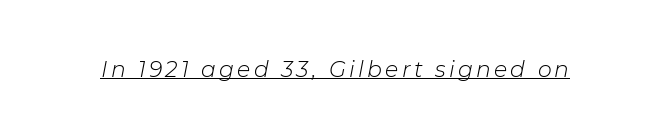
{"italic": "yes", "lean": "right", "slant_degrees": 11, "bold": "no", "underline": "yes", "glyph_px": 22}
